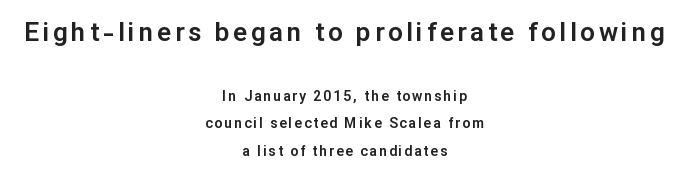
Alignment: centered. Descenders are the only things crossing below the line. This layout puts the oversized block above and the modest block below. The type sits square on the baseline with zero lean. This sample trades compactness for vertical openness between lines.
